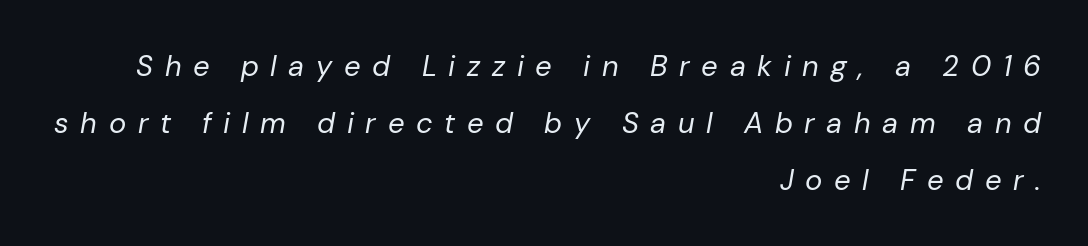
Q: Is the text bold? A: No.
Q: Is the text italic (slanted)? A: Yes, it leans right by about 10 degrees.
Q: Is the text underlined? A: No.
Q: How is the paragraph aligned? A: Right-aligned.
Q: Is the spacing between letters normal or unusually wide? A: Unusually wide.
Q: Is the spacing between lines tight, normal or loose? A: Loose.
Q: Width (condensed, normal, or wide)? A: Normal.
Q: Stroke contrast? A: Low.
Q: x-height? A: Medium.
Q: Monospaced? A: No.
